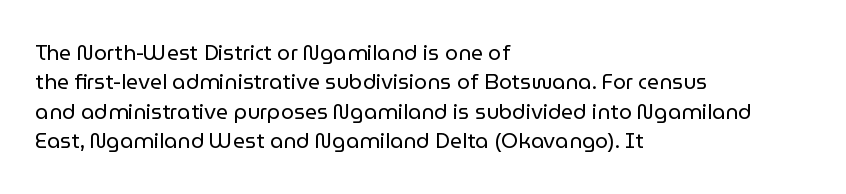
A clean baseline with only descenders dipping below it. If you drew a line through each stem, it would be perfectly vertical. Honestly, the row spacing looks completely unremarkable. Is this a heavy cut? Hardly; it is regular or lighter.
